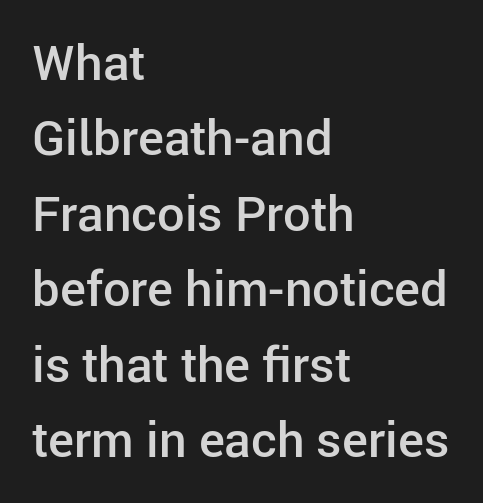
{"serif": "no", "italic": "no", "bold": "semi", "weight": "semibold", "width": "normal", "stroke_contrast": "low", "x_height": "medium", "monospaced": "no", "underline": "no", "align": "left", "line_spacing": "normal", "line_spacing_ratio": 1.54, "letter_spacing": "normal", "letter_spacing_em": 0.0, "glyph_px": 49}
